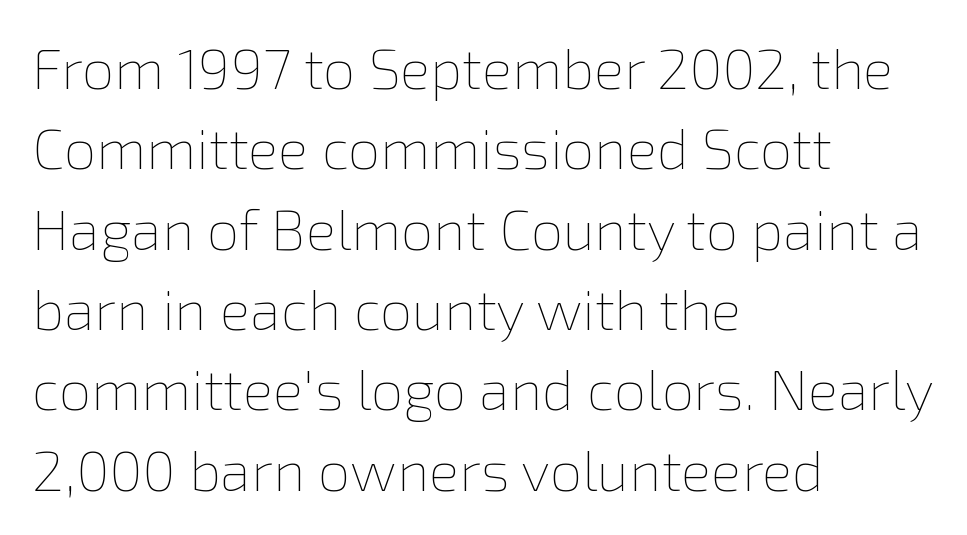
Beneath every word, the page is bare. Horizontally, the lines are justified to the leading edge only. The rows are spaced the way most documents space them. Each word holds together tightly as a unit, with standard inter-letter gaps. Think standard paragraph weight, or any step lighter than that.
